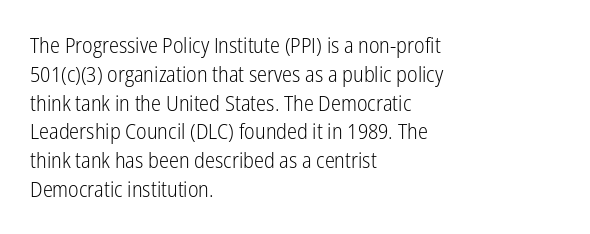
The image shows 21 px text type, upright; set left-aligned, normal line spacing (1.37x), normal letter spacing, not underlined.
